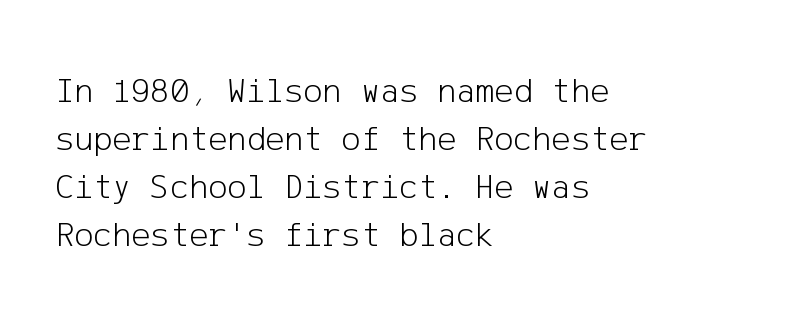
{"serif": "no", "italic": "no", "bold": "no", "weight": "light", "width": "normal", "stroke_contrast": "low", "x_height": "medium", "underline": "no", "align": "left", "line_spacing": "normal", "line_spacing_ratio": 1.33, "letter_spacing": "normal", "letter_spacing_em": 0.0, "glyph_px": 36}
